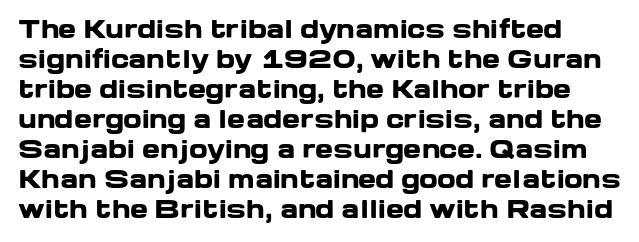
Q: Is the text bold? A: Yes.
Q: Is the text italic (slanted)? A: No, it is upright.
Q: Is the text underlined? A: No.
Q: Is the spacing between letters normal or unusually wide? A: Normal.
Q: Is the spacing between lines tight, normal or loose? A: Normal.
